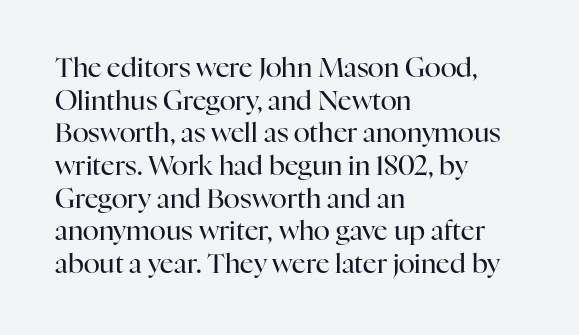
What stands out about the letter spacing? Nothing — it is the standard amount. This is not heavy type; no bold has been used. Just letters on the line, the space beneath them empty. Notice how the stems are strictly vertical — no italics here. This rendering uses left alignment, leaving the right contour irregular.
